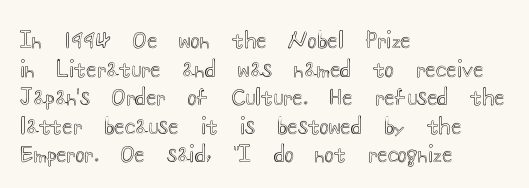
{"italic": "no", "underline": "no", "align": "left", "line_spacing": "normal", "line_spacing_ratio": 1.3, "letter_spacing": "normal", "letter_spacing_em": 0.0, "glyph_px": 22}
